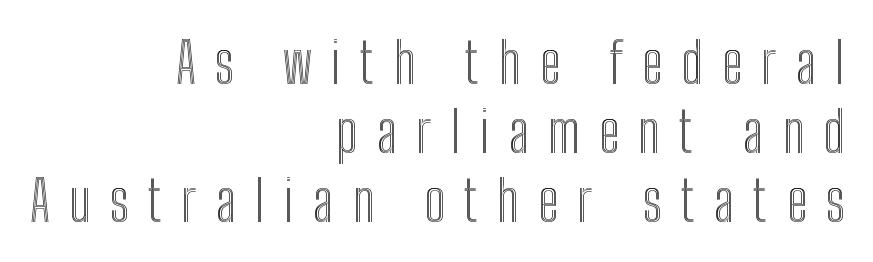
{"italic": "no", "width": "condensed", "x_height": "medium", "monospaced": "no", "underline": "no", "align": "right", "line_spacing_ratio": 1.23, "letter_spacing": "wide", "letter_spacing_em": 0.34, "glyph_px": 56}
